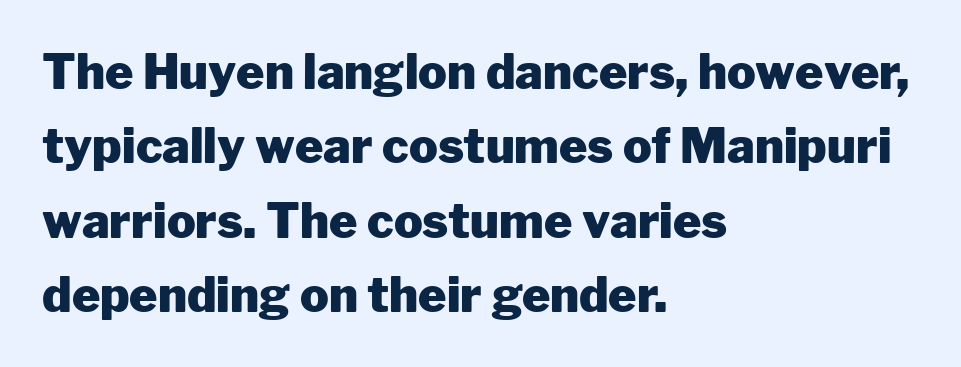
Q: Is the text bold? A: Yes.
Q: Is the text italic (slanted)? A: No, it is upright.
Q: Is the typeface a serif or a sans-serif typeface? A: Sans-serif.
Q: Is the text underlined? A: No.
Q: How is the paragraph aligned? A: Left-aligned.
Q: Is the spacing between letters normal or unusually wide? A: Normal.
Q: Is the spacing between lines tight, normal or loose? A: Normal.
Q: Width (condensed, normal, or wide)? A: Normal.
Q: Stroke contrast? A: Low.
Q: x-height? A: Medium.
Q: Monospaced? A: No.
